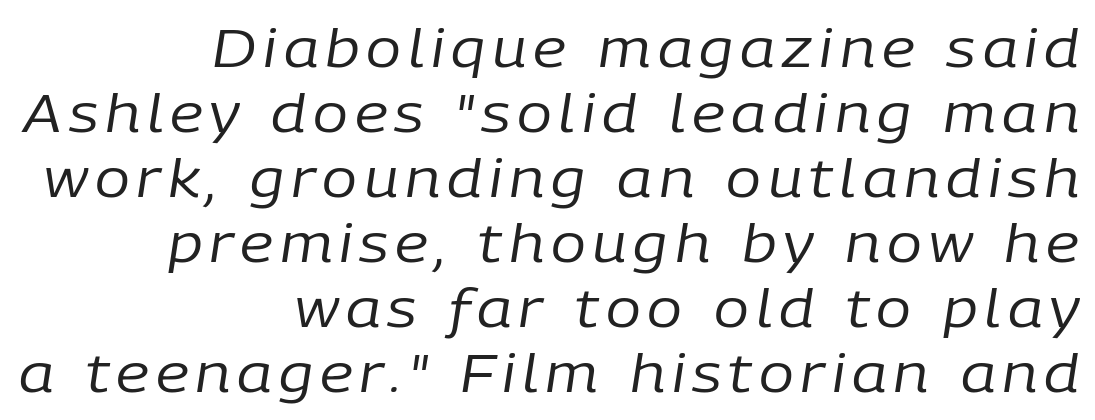
The image shows 52 px regular-weight type, italic (leaning right); set right-aligned, normal line spacing (1.25x), not underlined; low stroke contrast and a medium x-height.
